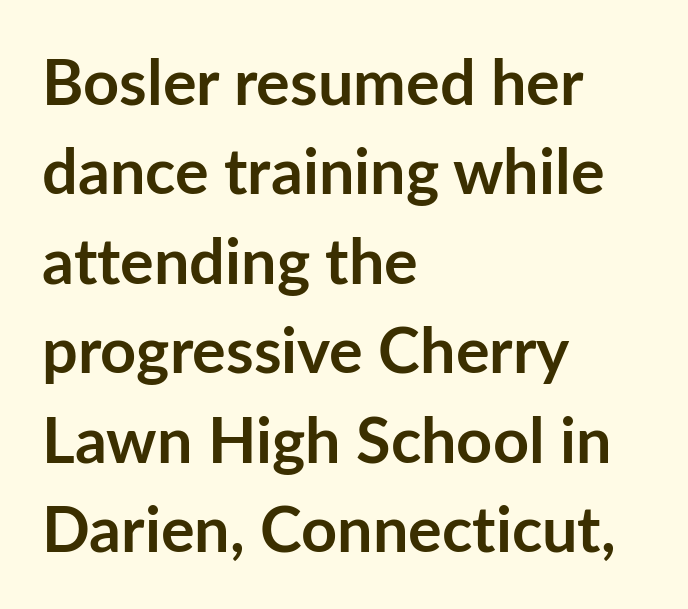
Font category for this specimen: sans-serif. Bare-footed words on every line. A full-strength bold gives these letters their thick strokes. This is roman type, the default non-slanted kind.
